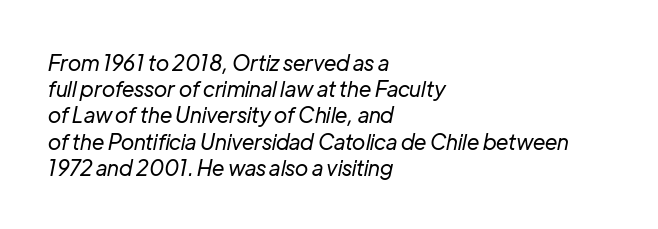
{"italic": "yes", "lean": "right", "slant_degrees": 12, "bold": "no", "underline": "no", "align": "left", "line_spacing": "normal", "line_spacing_ratio": 1.25, "letter_spacing": "normal", "letter_spacing_em": 0.0, "glyph_px": 21}
